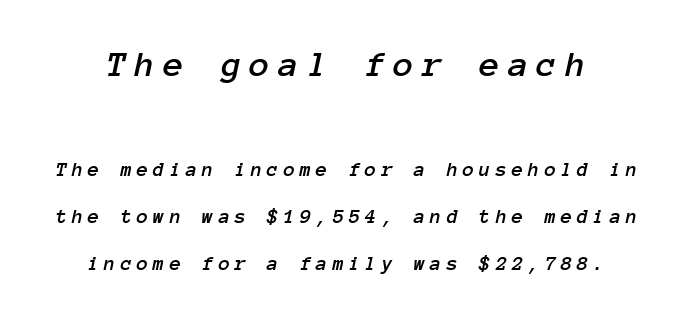
Q: Is the text italic (slanted)? A: Yes, it leans right by about 12 degrees.
Q: Is the text underlined? A: No.
Q: Is the spacing between letters normal or unusually wide? A: Unusually wide.
Q: Is the spacing between lines tight, normal or loose? A: Loose.
Q: Which block of text is set in a larger size, the first (top) or the second (bottom)? A: The first (top) one.
Q: Width (condensed, normal, or wide)? A: Normal.
Q: Stroke contrast? A: Low.
Q: x-height? A: Medium.
Q: Monospaced? A: Yes.
